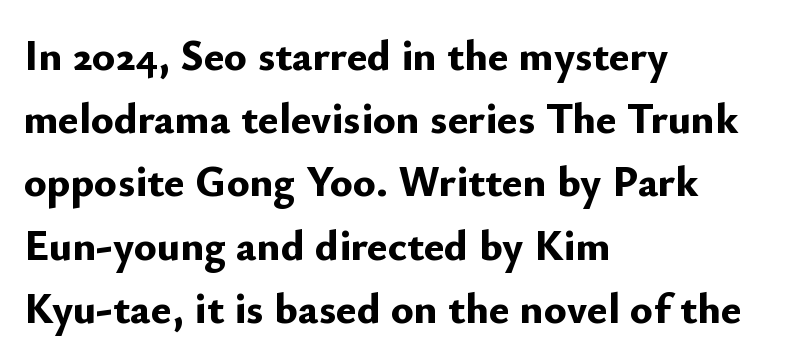
How heavy is the stroke? Heavy — this is a bold. Font category for this specimen: sans-serif. Ascenders rise straight up at ninety degrees. Standard letterfit; no display-style spreading of the glyphs. Casual observation: everything's shoved over to the left.
